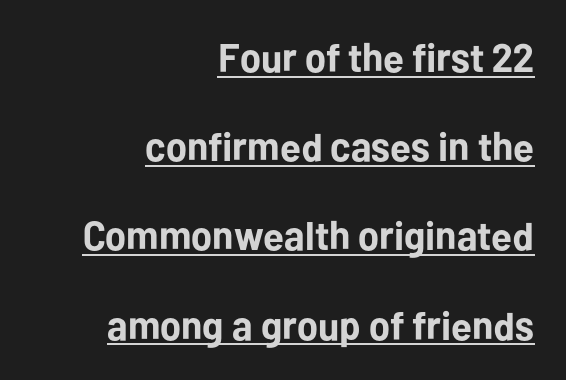
Thick stems and heavy bowls — unmistakably bold. Visually the block forms a straight wall on the right and a jagged coastline on the left. Regarding serifs, this sample does without them. No extra tracking has been applied to these lines. Character widths vary here, with narrow letters taking less room than wide ones.
